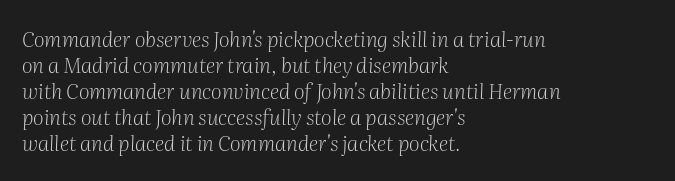
{"italic": "yes", "lean": "right", "slant_degrees": 2, "bold": "no", "underline": "no", "align": "left", "line_spacing_ratio": 1.24, "letter_spacing": "normal", "letter_spacing_em": 0.0, "glyph_px": 21}
